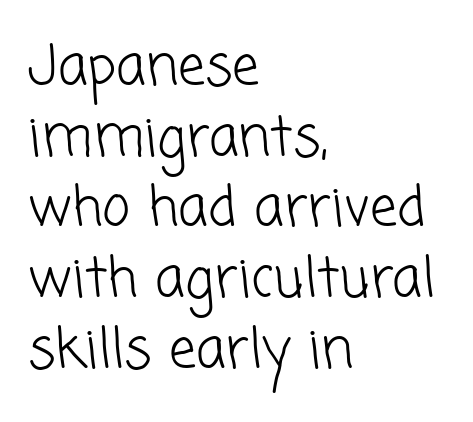
Letter spacing: default. Compared with a typical body face, this is equally light or lighter still. The lines sit at an ordinary, default distance from one another. Anything drawn beneath the words? Only blank space.
